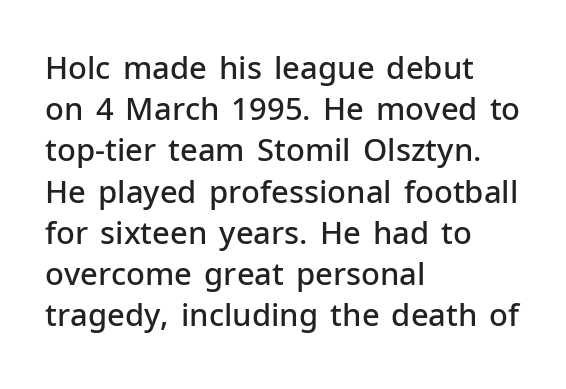
{"serif": "no", "italic": "no", "bold": "semi", "weight": "semibold", "width": "normal", "stroke_contrast": "low", "x_height": "medium", "monospaced": "no", "underline": "no", "align": "left", "line_spacing": "normal", "line_spacing_ratio": 1.33, "letter_spacing": "normal", "letter_spacing_em": 0.0, "glyph_px": 31}
